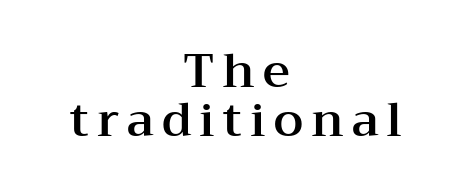
Q: Is the text italic (slanted)? A: No, it is upright.
Q: Is the typeface a serif or a sans-serif typeface? A: Serif.
Q: Is the text underlined? A: No.
Q: How is the paragraph aligned? A: Centered.
Q: Is the spacing between lines tight, normal or loose? A: Tight.
Q: Width (condensed, normal, or wide)? A: Wide.
Q: Stroke contrast? A: Medium.
Q: x-height? A: Medium.
Q: Monospaced? A: No.
